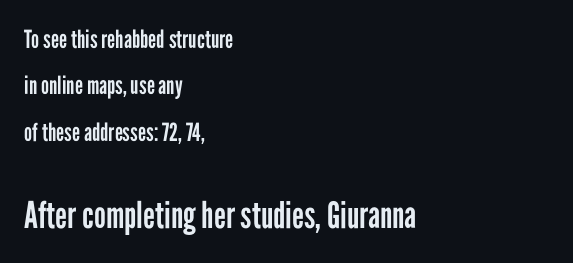
Q: Is the text bold? A: No.
Q: Is the text italic (slanted)? A: No, it is upright.
Q: Is the typeface a serif or a sans-serif typeface? A: Sans-serif.
Q: Is the text underlined? A: No.
Q: How is the paragraph aligned? A: Left-aligned.
Q: Is the spacing between letters normal or unusually wide? A: Normal.
Q: Which block of text is set in a larger size, the first (top) or the second (bottom)? A: The second (bottom) one.
Q: Width (condensed, normal, or wide)? A: Condensed.
Q: Stroke contrast? A: Low.
Q: x-height? A: Medium.
Q: Monospaced? A: No.
